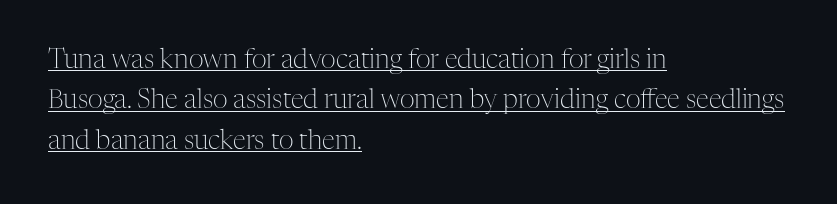
{"italic": "no", "bold": "no", "underline": "yes", "align": "left", "line_spacing": "normal", "line_spacing_ratio": 1.55, "letter_spacing": "normal", "letter_spacing_em": 0.0, "glyph_px": 26}
